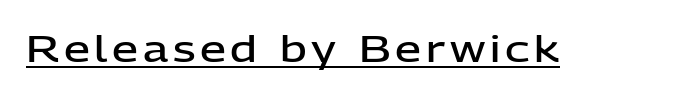
Does the lettering tilt? It doesn't — this is upright. Compared with an ordinary text face, these strokes are moderately heavier — a semibold. Notice how a bar underscores the lettering throughout. The passage shown is typed in a proportional face where columns would drift. The type family on display is of the sans-serif kind.
